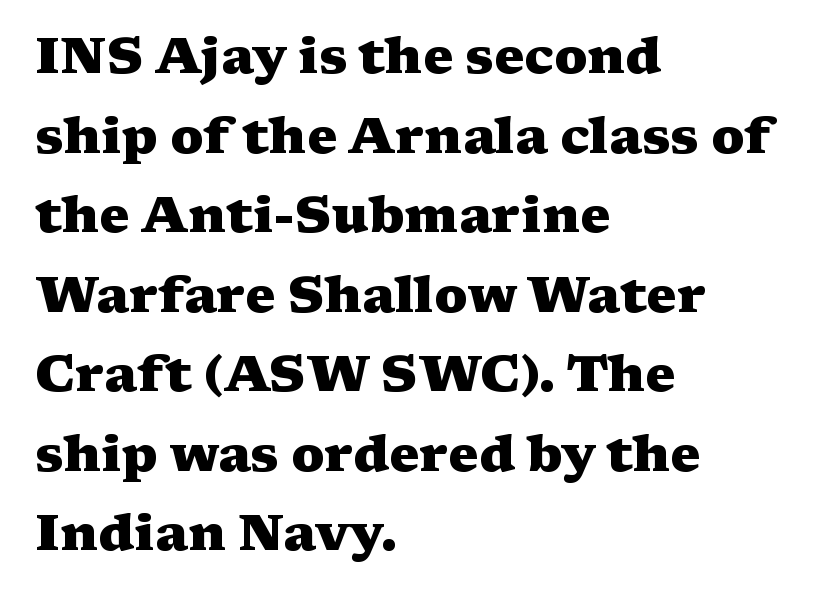
The image shows 51 px heavy, wide serif type, upright; set left-aligned, normal line spacing (1.56x), normal letter spacing, not underlined; medium stroke contrast and a medium x-height.
